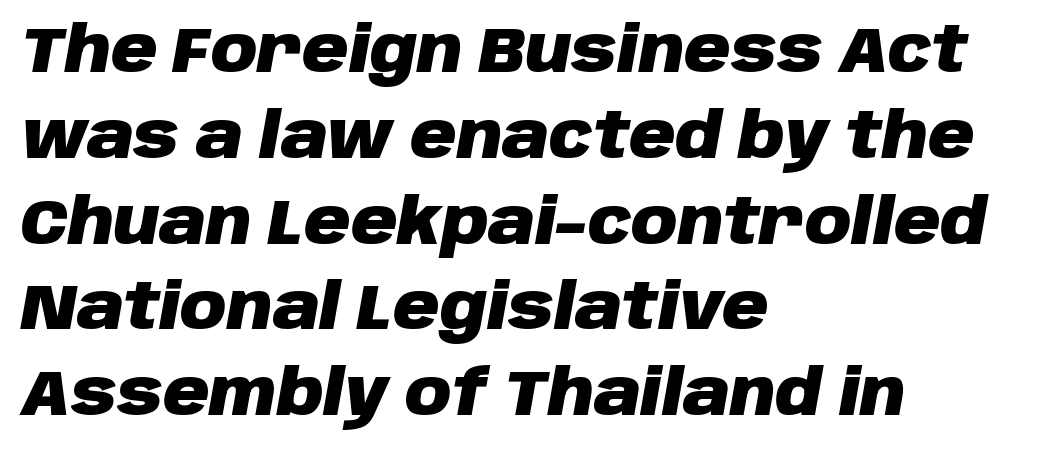
Q: Is the text bold? A: Yes.
Q: Is the text italic (slanted)? A: Yes, it leans right by about 10 degrees.
Q: Is the text underlined? A: No.
Q: How is the paragraph aligned? A: Left-aligned.
Q: Is the spacing between letters normal or unusually wide? A: Normal.
Q: Is the spacing between lines tight, normal or loose? A: Normal.
Q: Width (condensed, normal, or wide)? A: Normal.
Q: Stroke contrast? A: Low.
Q: x-height? A: Large.
Q: Monospaced? A: No.
